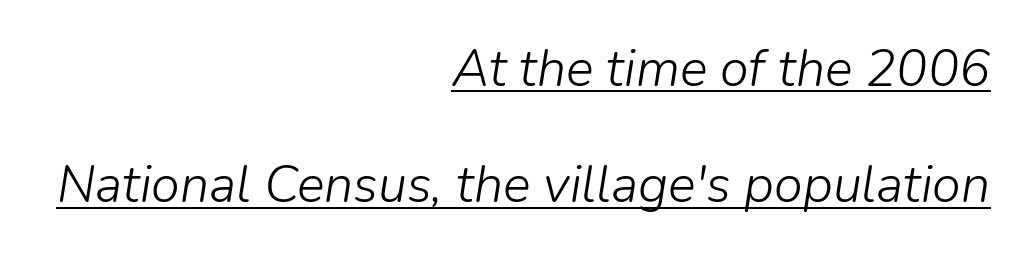
Q: Is the text bold? A: No.
Q: Is the text italic (slanted)? A: Yes, it leans right by about 9 degrees.
Q: Is the text underlined? A: Yes.
Q: How is the paragraph aligned? A: Right-aligned.
Q: Is the spacing between letters normal or unusually wide? A: Normal.
Q: Is the spacing between lines tight, normal or loose? A: Loose.
Q: Width (condensed, normal, or wide)? A: Normal.
Q: Stroke contrast? A: Low.
Q: x-height? A: Medium.
Q: Monospaced? A: No.
